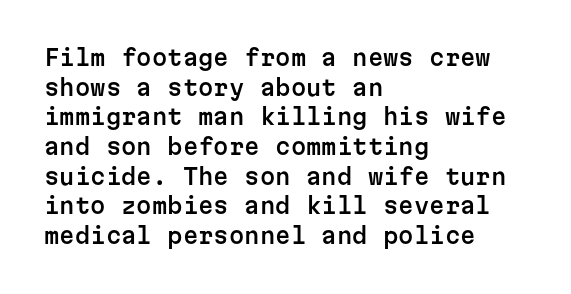
The passage shown stacks its lines at a standard gap. Look at the tracking — it's just the regular setting, nothing added. A typesetter would mark this as roman, not italic. Underlining? Definitely not there. One-word summary of the alignment: left.
